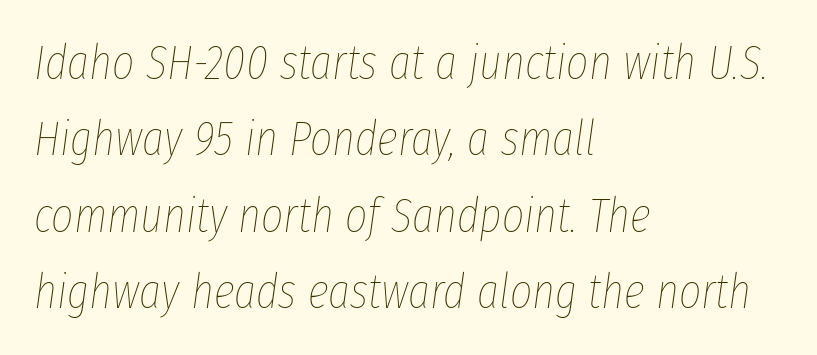
The image shows 48 px thin, condensed type, italic (leaning right); set left-aligned, normal line spacing (1.59x), normal letter spacing, not underlined; low stroke contrast and a medium x-height.
